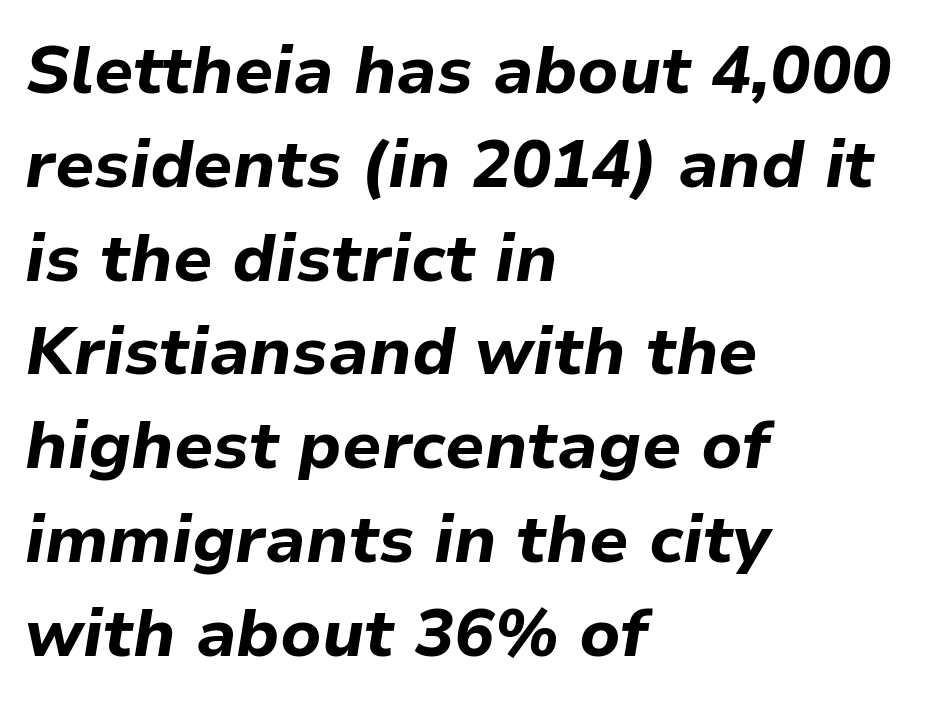
The image shows 67 px bold type, italic (leaning right); set left-aligned, normal line spacing (1.4x), normal letter spacing, not underlined; low stroke contrast and a medium x-height.
